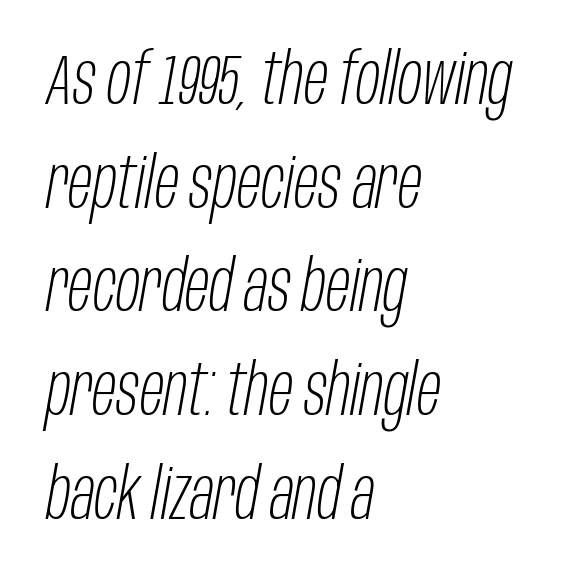
Quick note: italic. A normal amount of white space separates one row of letters from the next. The foot of each line stays bare and open. Every row of glyphs begins at an identical x-position on the left. These glyphs show unthickened strokes, regular width or finer. Looks like regular typesetting: each glyph gets only the width it needs.
